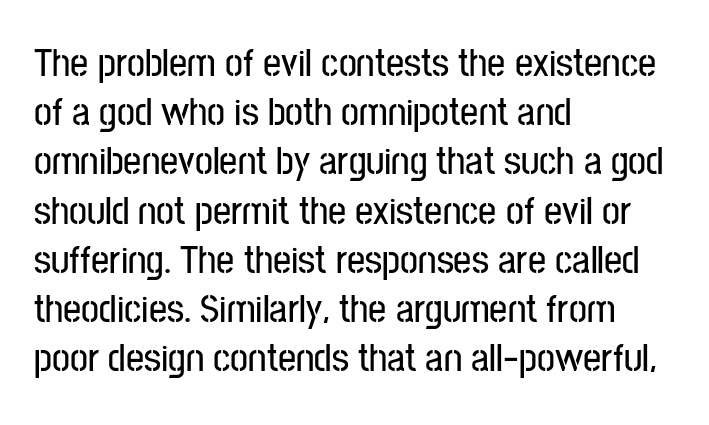
Q: Is the text italic (slanted)? A: No, it is upright.
Q: Is the typeface a serif or a sans-serif typeface? A: Sans-serif.
Q: Is the text underlined? A: No.
Q: How is the paragraph aligned? A: Left-aligned.
Q: Is the spacing between letters normal or unusually wide? A: Normal.
Q: Width (condensed, normal, or wide)? A: Condensed.
Q: Stroke contrast? A: Low.
Q: x-height? A: Medium.
Q: Monospaced? A: No.
